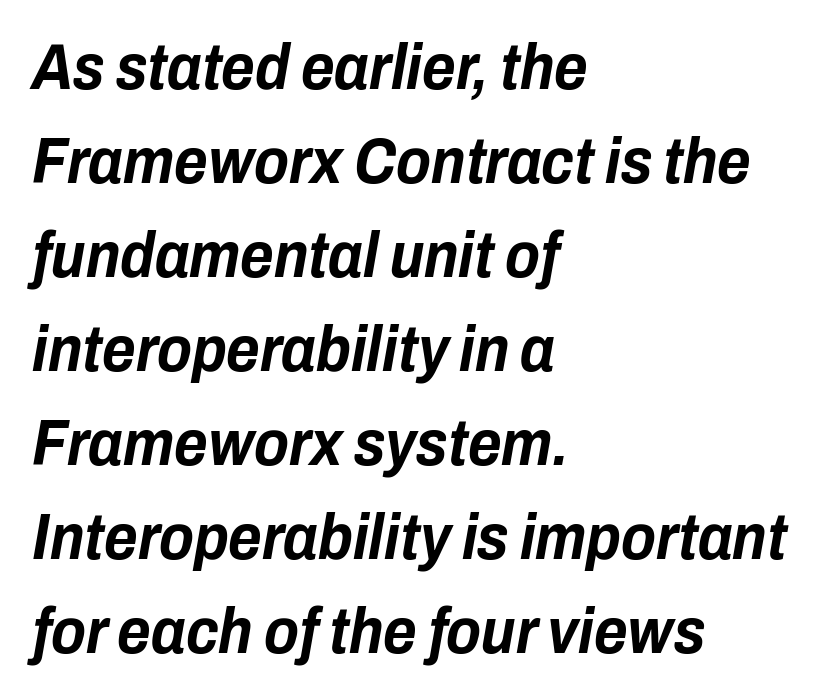
The image shows 64 px bold, condensed type, italic (leaning right); set left-aligned, normal line spacing (1.47x), normal letter spacing, not underlined; low stroke contrast and a medium x-height.
